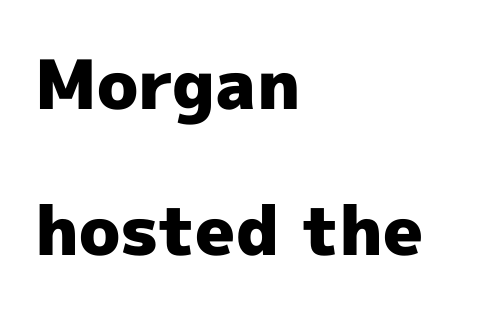
Students, note that the glyphs here touch the page at normal intervals. The text was rendered using a sans face with plain stroke endings. The letters stand upright; this is a roman face. Note the varied advance widths — an 'i' is clearly narrower than an 'm'.
